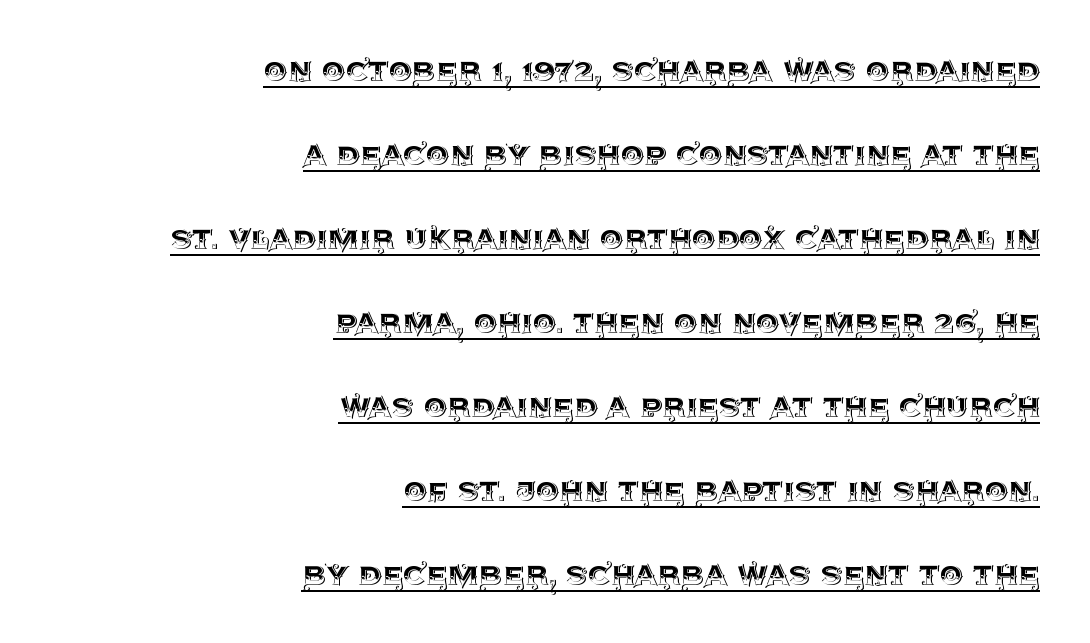
Spacing verdict: proportional, widths tailored to each character. Underlined type. Rows of type keep a wide berth in the vertical direction. Letter spacing: default. Typeset ragged left — the right edge is the straight one.
